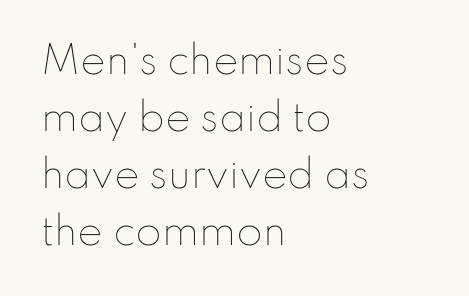
Line starts are locked; line ends wander. No extra tracking has been applied to these lines. You could not count columns in this text — the font is proportionally spaced. Heft: none added — not bold.
